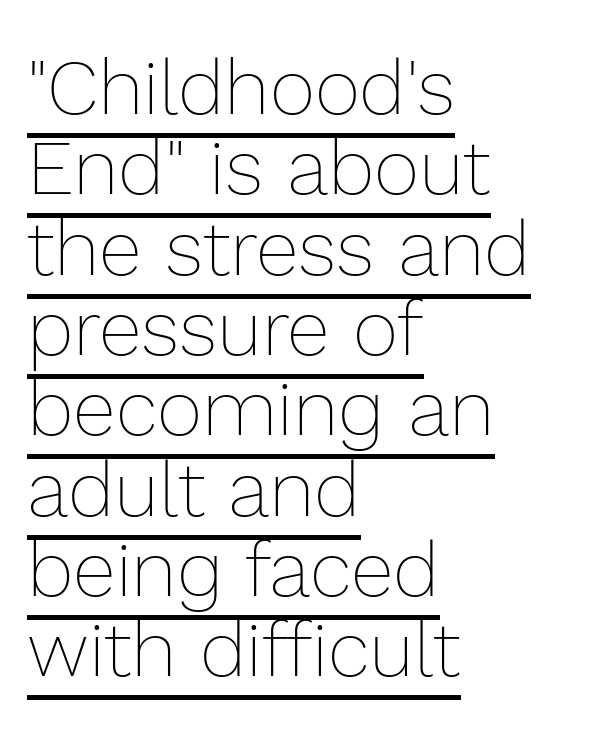
The image shows 78 px thin type, upright; set left-aligned, tight line spacing (1.03x), normal letter spacing, underlined; a medium x-height.
